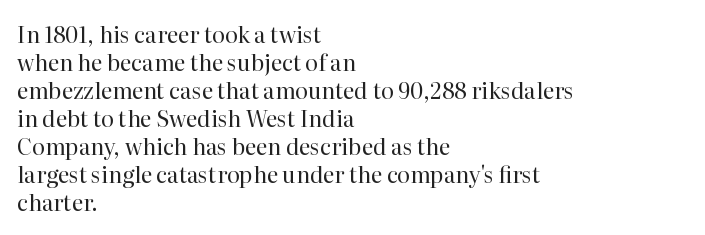
{"italic": "no", "bold": "no", "underline": "no", "align": "left", "line_spacing": "normal", "line_spacing_ratio": 1.27, "letter_spacing": "normal", "letter_spacing_em": 0.0, "glyph_px": 22}
